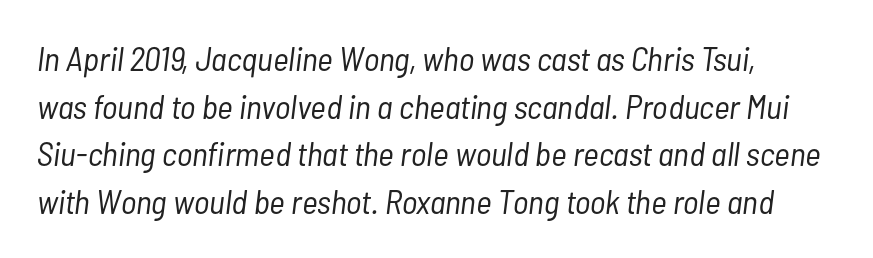
Left-aligned paragraph, ragged on the right. Stems and bowls with no extra thickness — not bold. Tall strokes in this sample are angled rather than plumb. Normally led — the rows are evenly, conventionally spaced. Is this a fixed-width face? No — the glyphs have proportional, varying widths.
